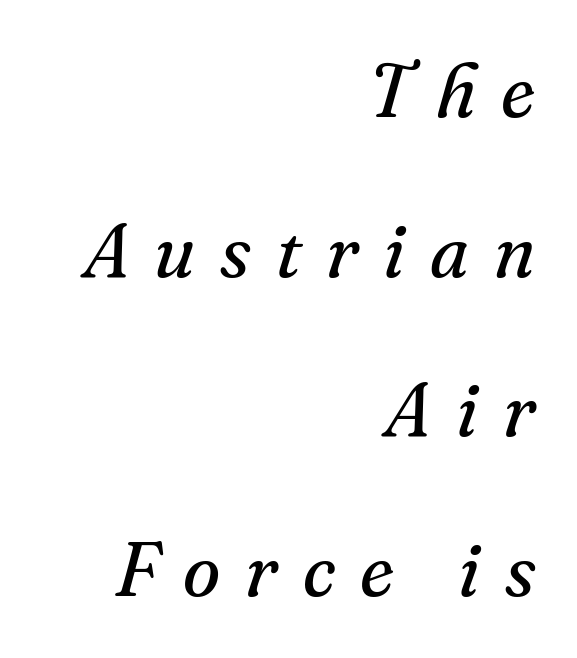
Q: Is the text bold? A: No.
Q: Is the text italic (slanted)? A: Yes, it leans right by about 16 degrees.
Q: Is the typeface a serif or a sans-serif typeface? A: Serif.
Q: Is the text underlined? A: No.
Q: How is the paragraph aligned? A: Right-aligned.
Q: Is the spacing between letters normal or unusually wide? A: Unusually wide.
Q: Is the spacing between lines tight, normal or loose? A: Loose.
Q: Width (condensed, normal, or wide)? A: Normal.
Q: Stroke contrast? A: Medium.
Q: x-height? A: Small.
Q: Monospaced? A: No.
